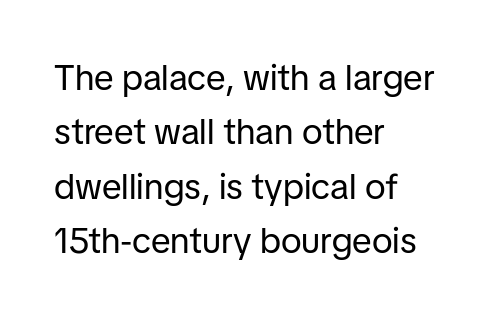
{"serif": "no", "italic": "no", "bold": "no", "weight": "regular", "width": "normal", "stroke_contrast": "low", "x_height": "medium", "monospaced": "no", "underline": "no", "align": "left", "line_spacing": "normal", "line_spacing_ratio": 1.51, "letter_spacing": "normal", "letter_spacing_em": 0.0, "glyph_px": 36}
